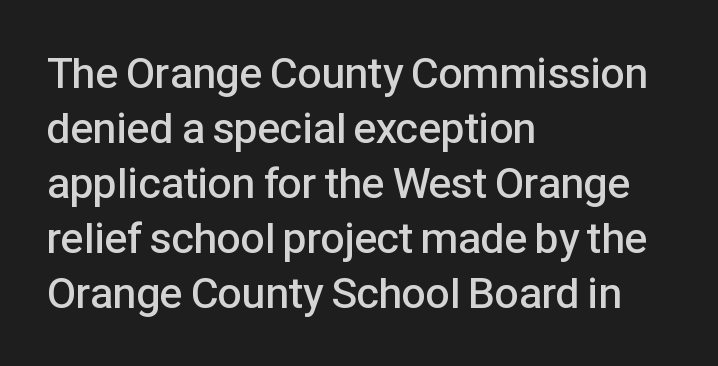
{"serif": "no", "italic": "no", "bold": "semi", "weight": "semibold", "width": "normal", "stroke_contrast": "low", "x_height": "medium", "monospaced": "no", "underline": "no", "align": "left", "line_spacing": "normal", "line_spacing_ratio": 1.28, "letter_spacing": "normal", "letter_spacing_em": 0.0, "glyph_px": 43}
